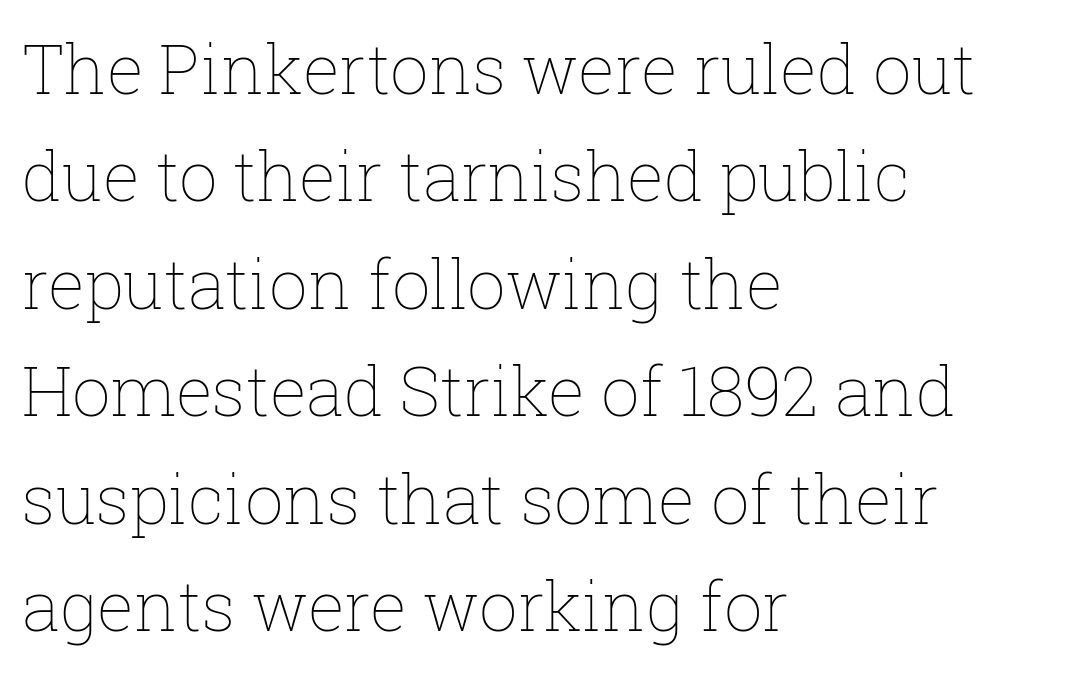
The image shows 68 px thin type, upright; set left-aligned, normal line spacing (1.58x), normal letter spacing, not underlined; low stroke contrast and a medium x-height.
